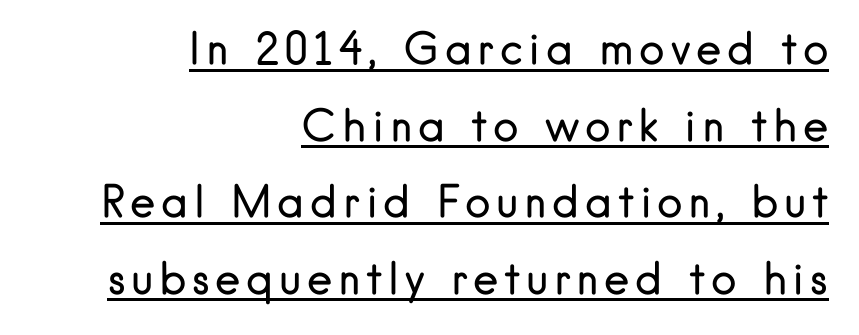
Q: Is the text bold? A: No.
Q: Is the text italic (slanted)? A: No, it is upright.
Q: Is the typeface a serif or a sans-serif typeface? A: Sans-serif.
Q: Is the text underlined? A: Yes.
Q: How is the paragraph aligned? A: Right-aligned.
Q: Width (condensed, normal, or wide)? A: Normal.
Q: Stroke contrast? A: Low.
Q: x-height? A: Small.
Q: Monospaced? A: No.
